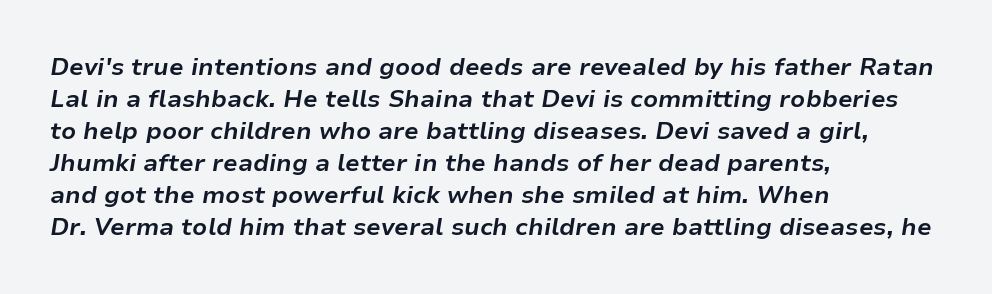
The strip under each line holds only bare page. Alignment: flush left. Notice how descenders clear the ascenders below comfortably — that's standard leading. Honestly, the letter spacing is just normal — you wouldn't notice it.
